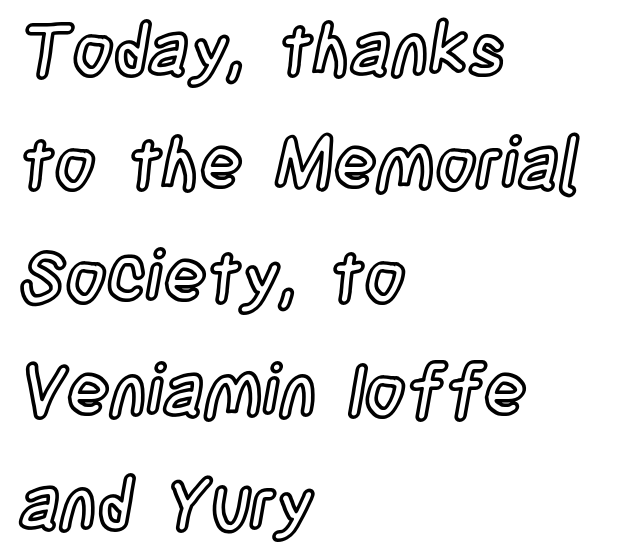
The image shows 71 px condensed type; set left-aligned, normal line spacing (1.6x), normal letter spacing, not underlined; a large x-height.
